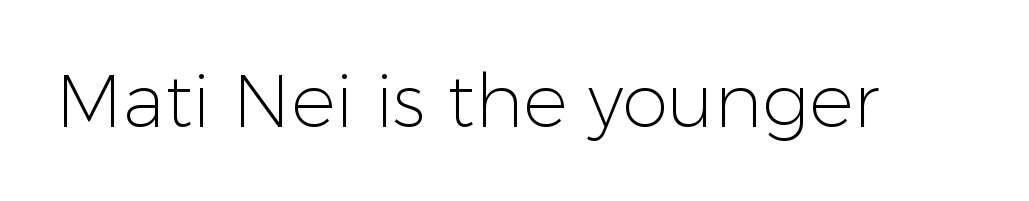
Q: Is the text bold? A: No.
Q: Is the text italic (slanted)? A: No, it is upright.
Q: Is the typeface a serif or a sans-serif typeface? A: Sans-serif.
Q: Is the text underlined? A: No.
Q: Is the spacing between letters normal or unusually wide? A: Normal.
Q: Width (condensed, normal, or wide)? A: Normal.
Q: Stroke contrast? A: Low.
Q: x-height? A: Medium.
Q: Monospaced? A: No.
